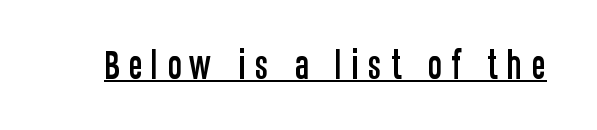
{"serif": "no", "italic": "no", "width": "condensed", "stroke_contrast": "low", "x_height": "large", "monospaced": "no", "underline": "yes", "letter_spacing": "wide", "letter_spacing_em": 0.25, "glyph_px": 33}
